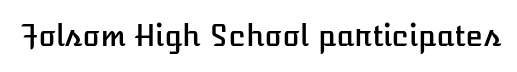
{"italic": "no", "width": "normal", "stroke_contrast": "low", "x_height": "medium", "monospaced": "no", "underline": "no", "letter_spacing": "normal", "letter_spacing_em": 0.0, "glyph_px": 29}
